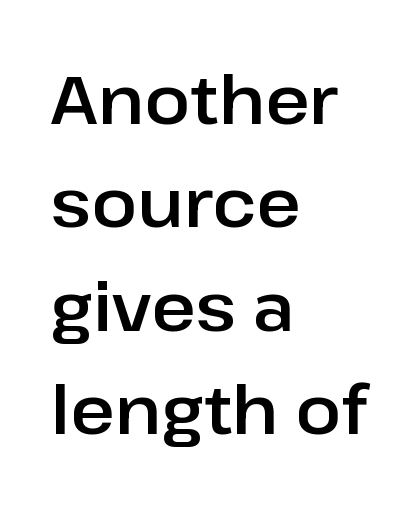
Classification — sans serif. A typesetter would call this leading conventional body-copy spacing. Horizontal alignment here is leftward, the default for most running prose. The passage shown is not underscored anywhere. How are the letters spaced? Ordinarily, with no added tracking.
